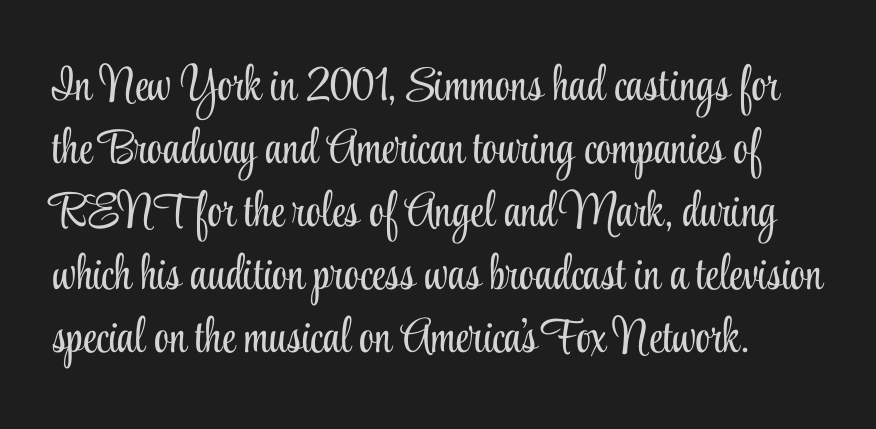
{"serif": "yes", "bold": "no", "weight": "light", "width": "condensed", "stroke_contrast": "low", "x_height": "small", "monospaced": "no", "underline": "no", "line_spacing": "normal", "line_spacing_ratio": 1.31, "letter_spacing": "normal", "letter_spacing_em": 0.0, "glyph_px": 48}
